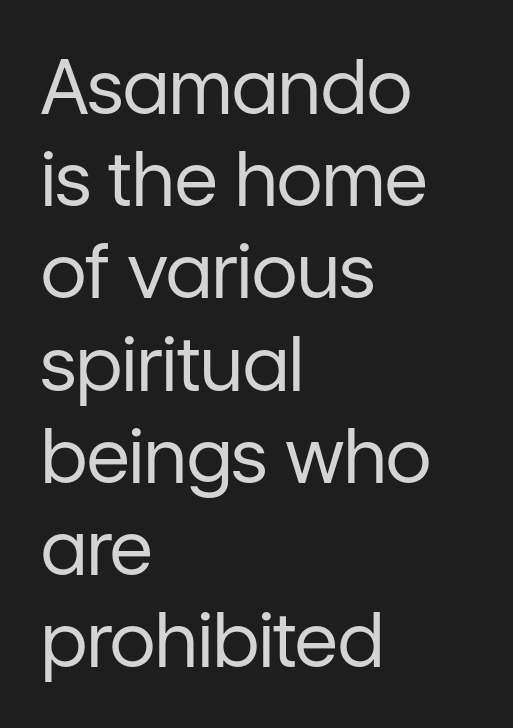
{"serif": "no", "italic": "no", "bold": "no", "weight": "regular", "width": "normal", "stroke_contrast": "low", "x_height": "medium", "monospaced": "no", "underline": "no", "align": "left", "line_spacing_ratio": 1.23, "letter_spacing": "normal", "letter_spacing_em": 0.0, "glyph_px": 75}
